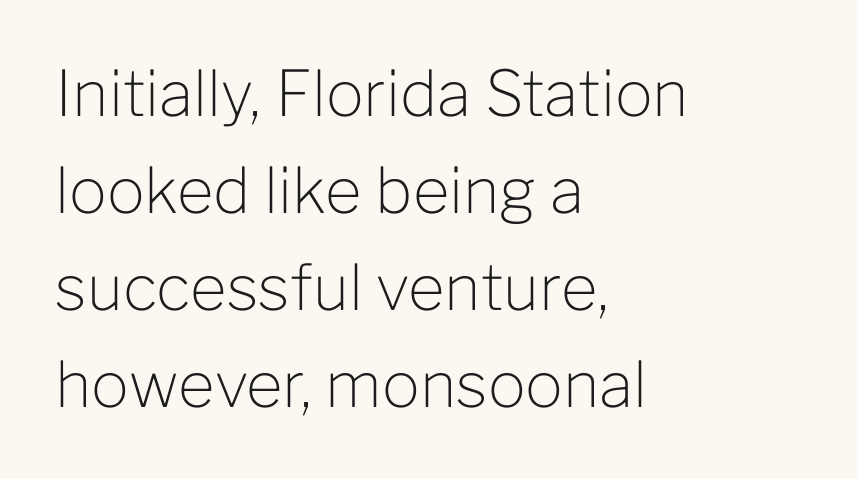
Q: Is the text bold? A: No.
Q: Is the text italic (slanted)? A: No, it is upright.
Q: Is the typeface a serif or a sans-serif typeface? A: Sans-serif.
Q: Is the text underlined? A: No.
Q: How is the paragraph aligned? A: Left-aligned.
Q: Is the spacing between letters normal or unusually wide? A: Normal.
Q: Is the spacing between lines tight, normal or loose? A: Normal.
Q: Width (condensed, normal, or wide)? A: Normal.
Q: Stroke contrast? A: Low.
Q: x-height? A: Medium.
Q: Monospaced? A: No.
